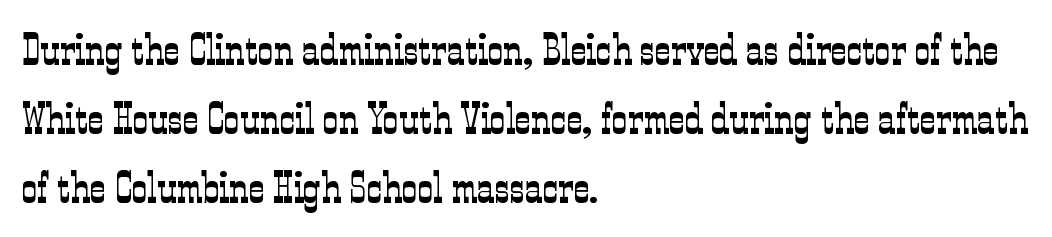
Q: Is the text bold? A: No.
Q: Is the text italic (slanted)? A: No, it is upright.
Q: Is the typeface a serif or a sans-serif typeface? A: Serif.
Q: Is the text underlined? A: No.
Q: How is the paragraph aligned? A: Left-aligned.
Q: Is the spacing between letters normal or unusually wide? A: Normal.
Q: Is the spacing between lines tight, normal or loose? A: Normal.
Q: Width (condensed, normal, or wide)? A: Condensed.
Q: Stroke contrast? A: Low.
Q: x-height? A: Medium.
Q: Monospaced? A: No.
